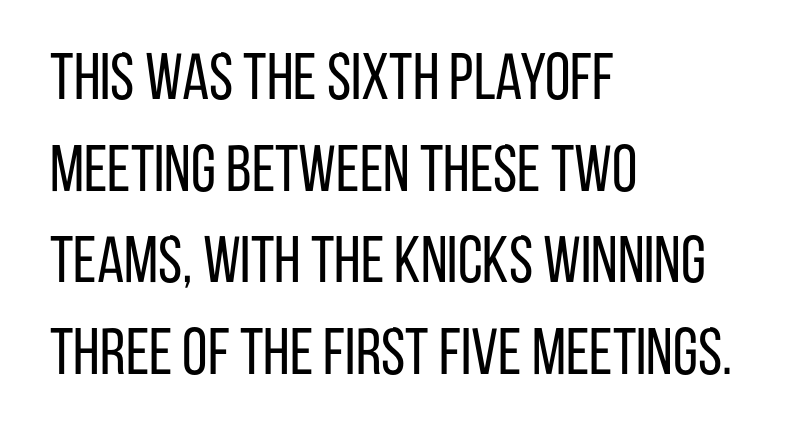
The image shows 65 px regular-weight, condensed sans-serif type, upright; set left-aligned, normal line spacing (1.41x), normal letter spacing, not underlined; low stroke contrast and a large x-height.
